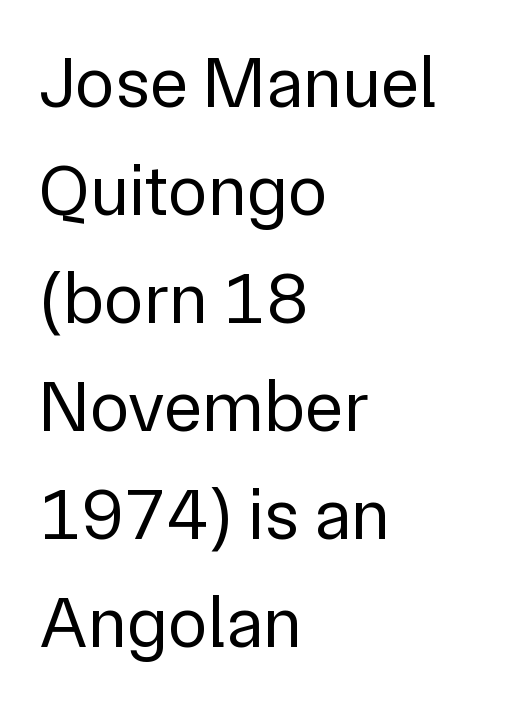
Q: Is the text bold? A: No.
Q: Is the text italic (slanted)? A: No, it is upright.
Q: Is the typeface a serif or a sans-serif typeface? A: Sans-serif.
Q: Is the text underlined? A: No.
Q: How is the paragraph aligned? A: Left-aligned.
Q: Is the spacing between letters normal or unusually wide? A: Normal.
Q: Is the spacing between lines tight, normal or loose? A: Normal.
Q: Width (condensed, normal, or wide)? A: Normal.
Q: Stroke contrast? A: Low.
Q: x-height? A: Medium.
Q: Monospaced? A: No.
